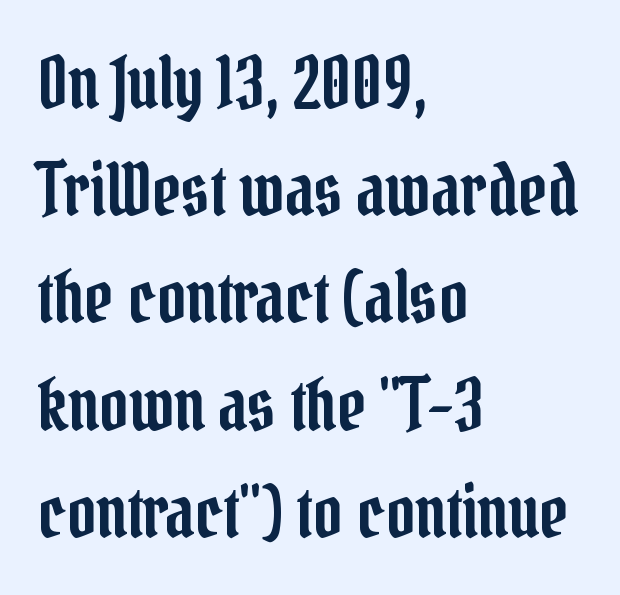
{"serif": "yes", "italic": "no", "width": "condensed", "stroke_contrast": "low", "x_height": "medium", "monospaced": "no", "underline": "no", "align": "left", "line_spacing": "normal", "line_spacing_ratio": 1.51, "letter_spacing": "normal", "letter_spacing_em": 0.0, "glyph_px": 71}
